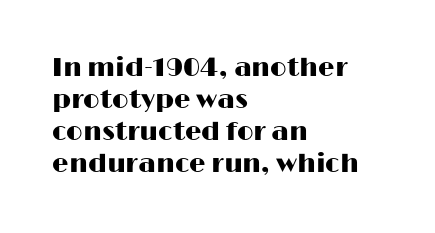
{"italic": "no", "underline": "no", "align": "left", "line_spacing_ratio": 1.23, "letter_spacing": "normal", "letter_spacing_em": 0.0, "glyph_px": 26}
